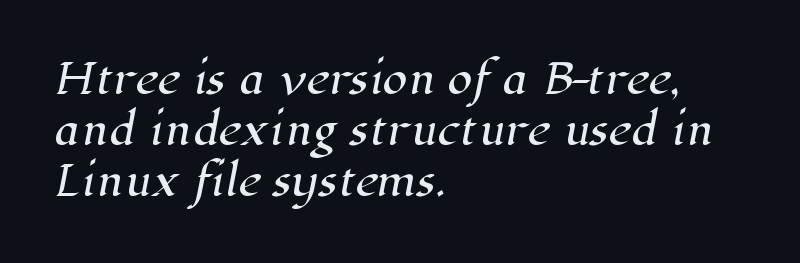
Q: Is the typeface a serif or a sans-serif typeface? A: Serif.
Q: Is the text underlined? A: No.
Q: How is the paragraph aligned? A: Left-aligned.
Q: Is the spacing between letters normal or unusually wide? A: Normal.
Q: Is the spacing between lines tight, normal or loose? A: Normal.
Q: Width (condensed, normal, or wide)? A: Normal.
Q: Stroke contrast? A: High.
Q: x-height? A: Medium.
Q: Monospaced? A: No.
